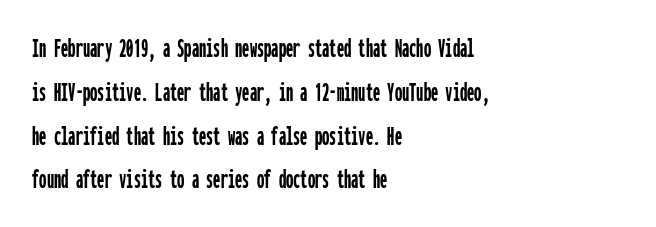
{"serif": "no", "italic": "no", "width": "condensed", "stroke_contrast": "low", "x_height": "medium", "monospaced": "yes", "underline": "no", "align": "left", "line_spacing": "normal", "line_spacing_ratio": 1.51, "letter_spacing": "normal", "letter_spacing_em": 0.0, "glyph_px": 29}
